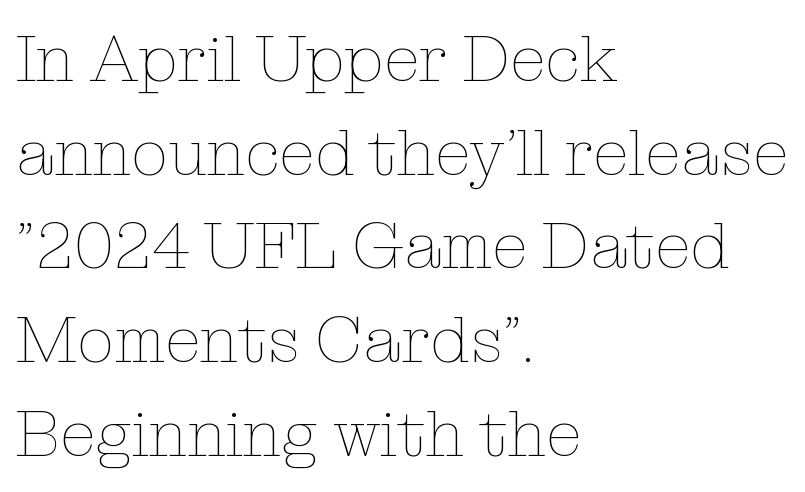
Q: Is the text bold? A: No.
Q: Is the text italic (slanted)? A: No, it is upright.
Q: Is the text underlined? A: No.
Q: How is the paragraph aligned? A: Left-aligned.
Q: Is the spacing between letters normal or unusually wide? A: Normal.
Q: Is the spacing between lines tight, normal or loose? A: Normal.
Q: Width (condensed, normal, or wide)? A: Normal.
Q: Stroke contrast? A: Low.
Q: x-height? A: Medium.
Q: Monospaced? A: No.
